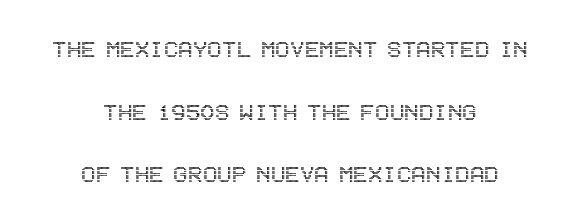
{"italic": "no", "underline": "no", "align": "center", "line_spacing": "loose", "line_spacing_ratio": 2.32, "letter_spacing": "normal", "letter_spacing_em": 0.0, "glyph_px": 27}
